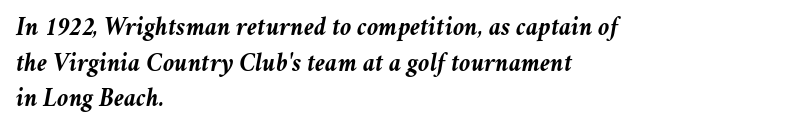
{"italic": "yes", "lean": "right", "slant_degrees": 11, "bold": "yes", "underline": "no", "align": "left", "line_spacing": "normal", "line_spacing_ratio": 1.37, "letter_spacing": "normal", "letter_spacing_em": 0.0, "glyph_px": 26}
